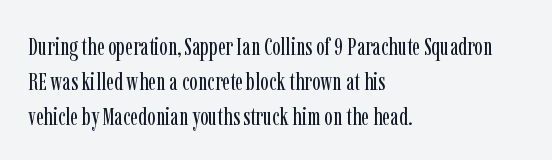
The image shows 25 px text type, upright; set left-aligned, normal line spacing (1.4x), normal letter spacing, not underlined.
